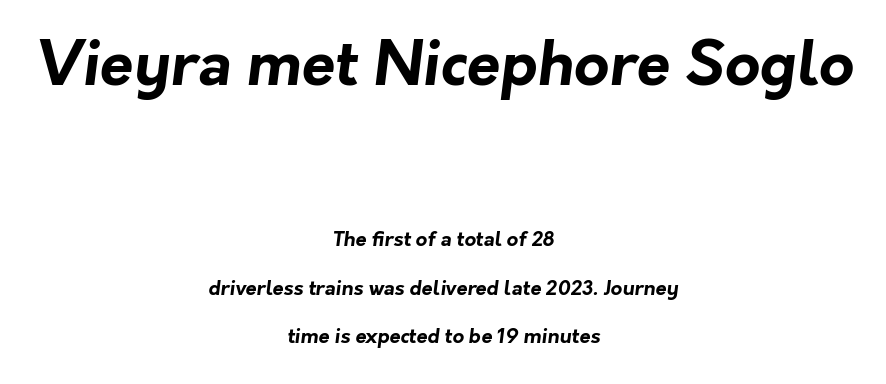
The image shows 61 px bold sans-serif type; set centered, loose line spacing (2.42x), normal letter spacing, not underlined; the first (top) block is 3.05x larger; low stroke contrast and a medium x-height.
